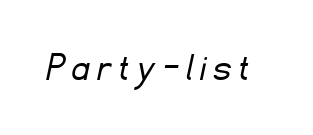
Q: Is the text bold? A: No.
Q: Is the typeface a serif or a sans-serif typeface? A: Sans-serif.
Q: Is the text underlined? A: No.
Q: Is the spacing between letters normal or unusually wide? A: Unusually wide.
Q: Width (condensed, normal, or wide)? A: Normal.
Q: Stroke contrast? A: Low.
Q: x-height? A: Small.
Q: Monospaced? A: No.
